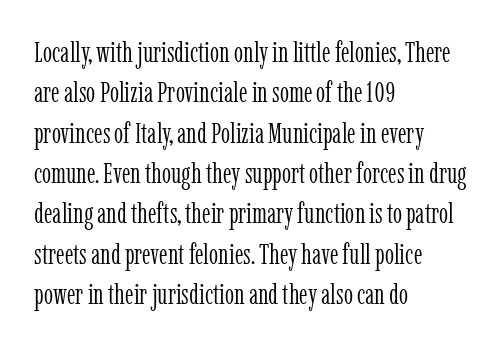
{"serif": "yes", "italic": "no", "bold": "no", "weight": "light", "width": "condensed", "stroke_contrast": "low", "x_height": "medium", "monospaced": "no", "underline": "no", "align": "left", "line_spacing": "normal", "line_spacing_ratio": 1.39, "letter_spacing": "normal", "letter_spacing_em": 0.0, "glyph_px": 29}
